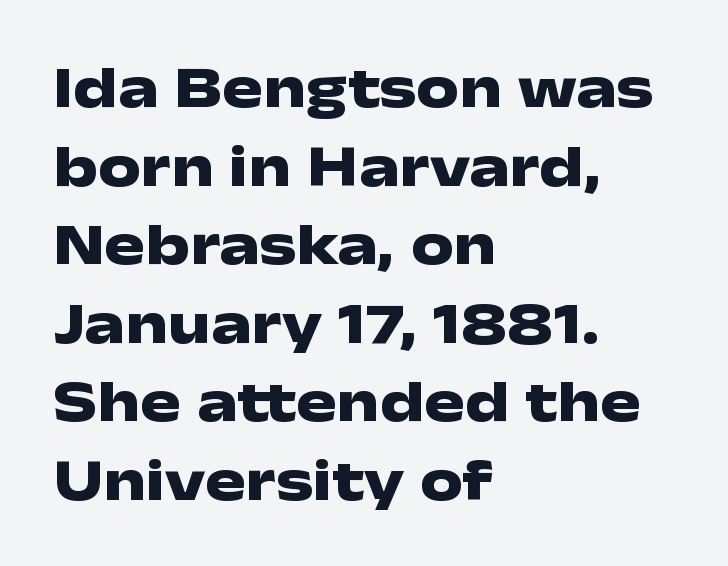
Q: Is the text bold? A: Yes.
Q: Is the text italic (slanted)? A: No, it is upright.
Q: Is the typeface a serif or a sans-serif typeface? A: Sans-serif.
Q: Is the text underlined? A: No.
Q: How is the paragraph aligned? A: Left-aligned.
Q: Is the spacing between letters normal or unusually wide? A: Normal.
Q: Is the spacing between lines tight, normal or loose? A: Normal.
Q: Width (condensed, normal, or wide)? A: Wide.
Q: Stroke contrast? A: Low.
Q: x-height? A: Medium.
Q: Monospaced? A: No.
